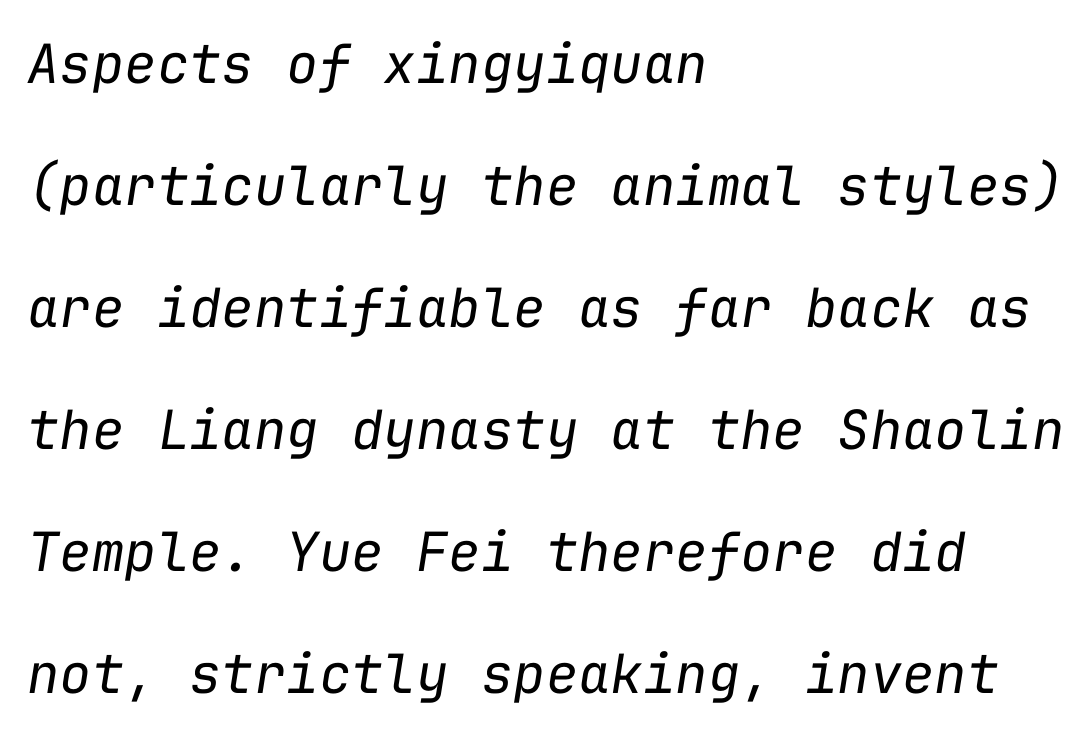
The image shows 54 px regular-weight type, italic (leaning right), monospaced; set left-aligned, loose line spacing (2.26x), normal letter spacing, not underlined; low stroke contrast and a medium x-height.
